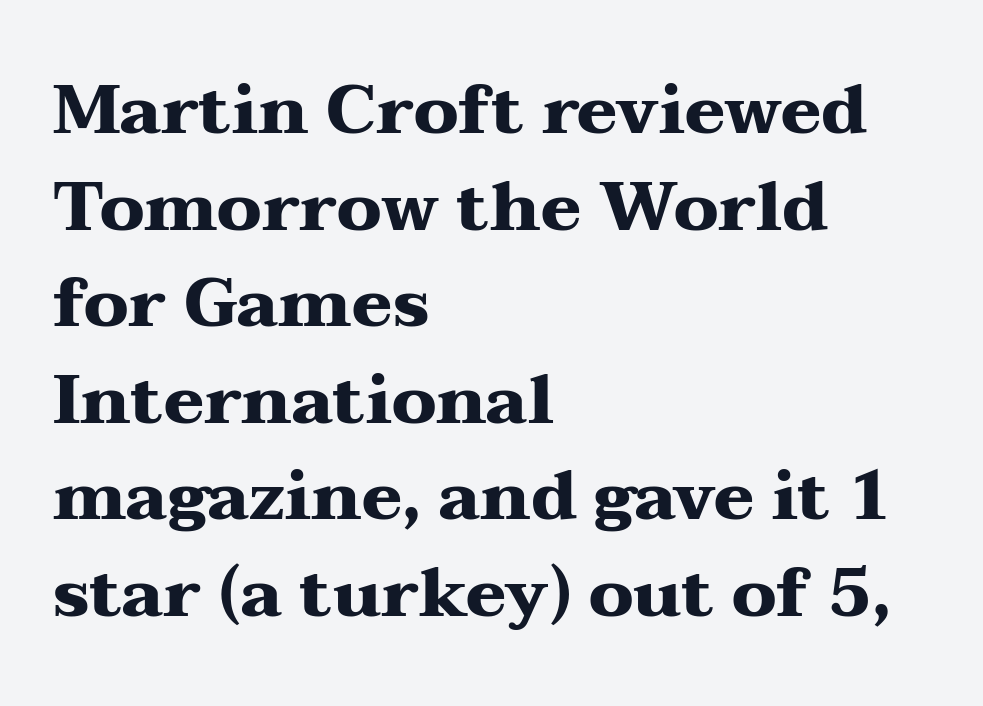
{"serif": "yes", "italic": "no", "bold": "yes", "weight": "heavy", "width": "wide", "stroke_contrast": "medium", "x_height": "medium", "monospaced": "no", "underline": "no", "align": "left", "line_spacing": "normal", "line_spacing_ratio": 1.42, "letter_spacing": "normal", "letter_spacing_em": 0.0, "glyph_px": 68}
